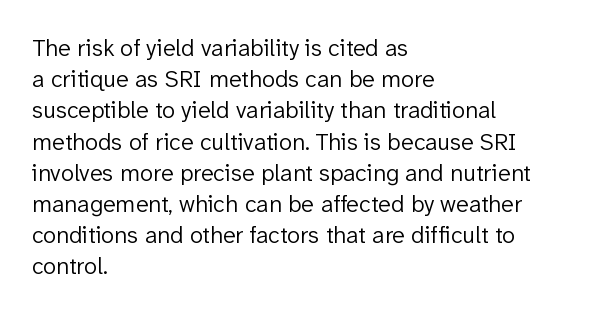
The ragged edge is on the right, which tells us the setting is flush left. The passage shown is not underscored anywhere. These lines were composed using upright roman letters. This sample uses plain, unmodified letter spacing. Reading down the column, the eye jumps a familiar distance to each next line.
